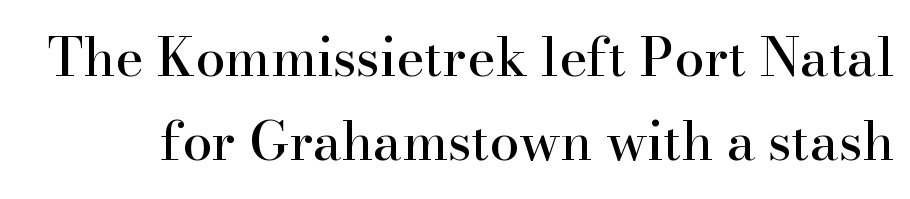
Q: Is the text italic (slanted)? A: No, it is upright.
Q: Is the typeface a serif or a sans-serif typeface? A: Serif.
Q: Is the text underlined? A: No.
Q: Is the spacing between letters normal or unusually wide? A: Normal.
Q: Is the spacing between lines tight, normal or loose? A: Normal.
Q: Width (condensed, normal, or wide)? A: Normal.
Q: Stroke contrast? A: High.
Q: x-height? A: Small.
Q: Monospaced? A: No.
